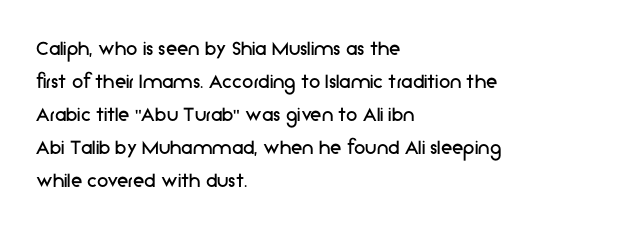
Honestly, the row spacing looks completely unremarkable. Caption: face not bold, strokes unweighted. Posture: vertical. This rendering features lettering with no underline. The setting favours the left margin, as ordinary paragraphs usually do.
